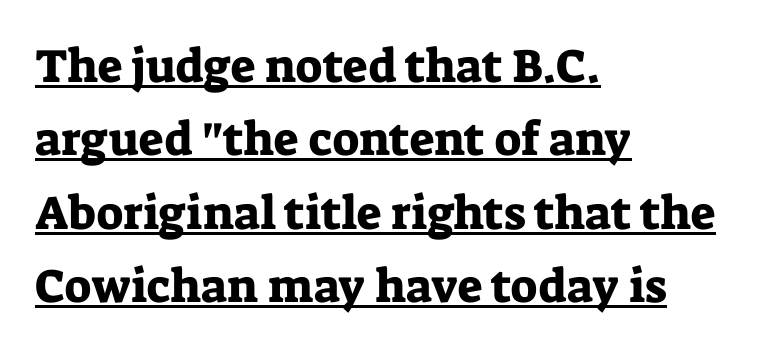
Q: Is the text italic (slanted)? A: No, it is upright.
Q: Is the typeface a serif or a sans-serif typeface? A: Serif.
Q: Is the text underlined? A: Yes.
Q: How is the paragraph aligned? A: Left-aligned.
Q: Is the spacing between letters normal or unusually wide? A: Normal.
Q: Is the spacing between lines tight, normal or loose? A: Normal.
Q: Width (condensed, normal, or wide)? A: Normal.
Q: Stroke contrast? A: Low.
Q: x-height? A: Medium.
Q: Monospaced? A: No.
